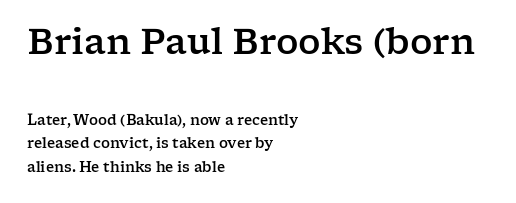
{"serif": "yes", "italic": "no", "width": "wide", "stroke_contrast": "low", "x_height": "medium", "monospaced": "no", "underline": "no", "align": "left", "line_spacing": "normal", "line_spacing_ratio": 1.68, "letter_spacing": "normal", "letter_spacing_em": 0.0, "larger_block": "first", "size_ratio": 2.5, "glyph_px": 35}
